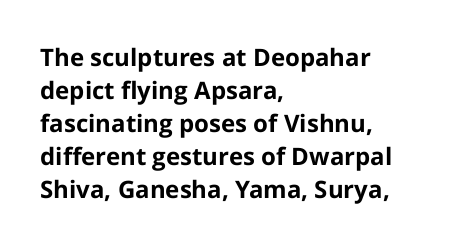
The image shows 24 px bold type, upright; set left-aligned, normal line spacing (1.38x), normal letter spacing, not underlined.
